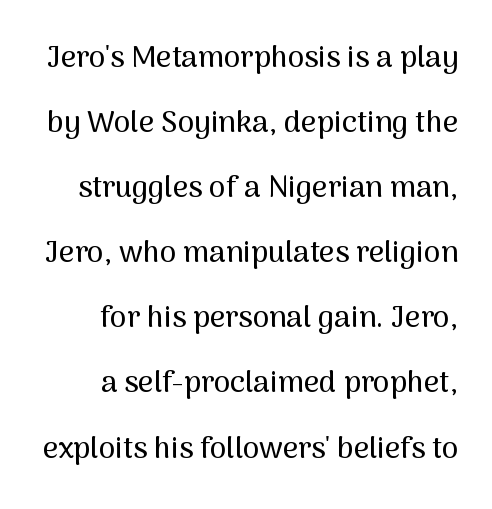
The image shows 30 px sans-serif type, upright; set right-aligned, loose line spacing (2.17x), normal letter spacing, not underlined; medium stroke contrast and a medium x-height.
